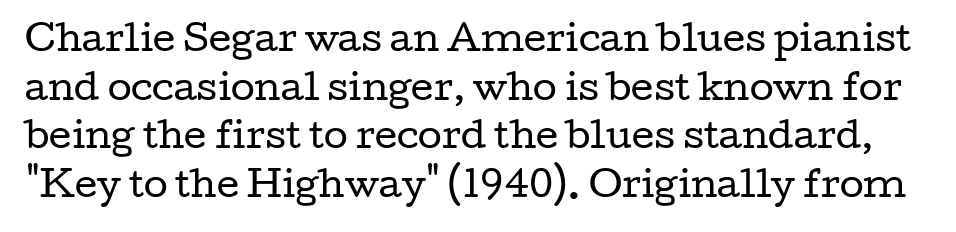
Q: Is the text bold? A: No.
Q: Is the text italic (slanted)? A: No, it is upright.
Q: Is the typeface a serif or a sans-serif typeface? A: Serif.
Q: Is the text underlined? A: No.
Q: Is the spacing between letters normal or unusually wide? A: Normal.
Q: Is the spacing between lines tight, normal or loose? A: Normal.
Q: Width (condensed, normal, or wide)? A: Wide.
Q: Stroke contrast? A: Low.
Q: x-height? A: Medium.
Q: Monospaced? A: No.
